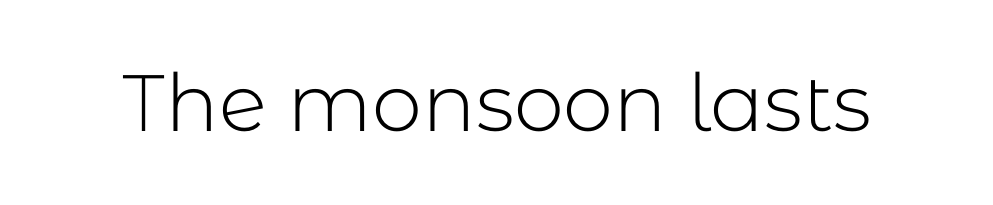
The image shows 80 px light sans-serif type, upright; set normal letter spacing, not underlined; low stroke contrast and a medium x-height.
